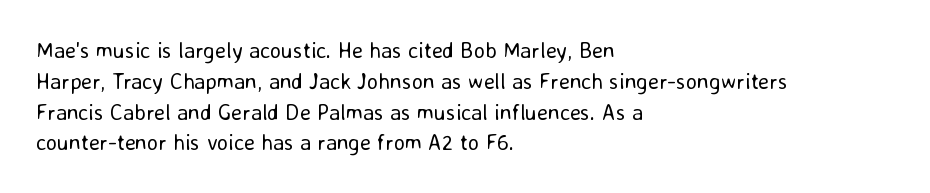
The image shows 22 px text type, upright; set left-aligned, normal line spacing (1.4x), normal letter spacing, not underlined.
